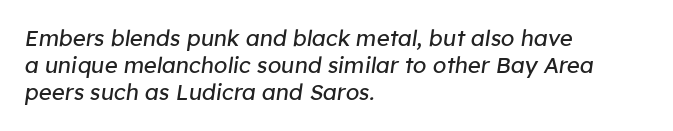
Q: Is the text bold? A: No.
Q: Is the text italic (slanted)? A: Yes, it leans right by about 8 degrees.
Q: Is the text underlined? A: No.
Q: How is the paragraph aligned? A: Left-aligned.
Q: Is the spacing between letters normal or unusually wide? A: Normal.
